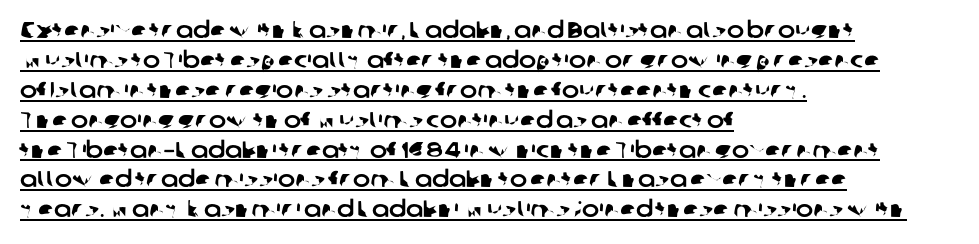
{"underline": "yes", "align": "left", "line_spacing": "normal", "line_spacing_ratio": 1.3, "letter_spacing": "normal", "letter_spacing_em": 0.0, "glyph_px": 23}
